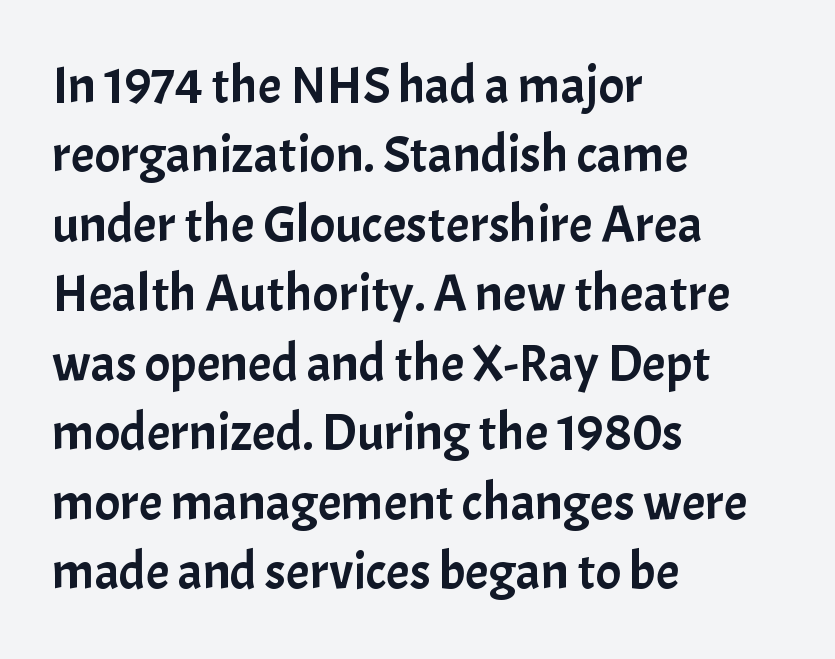
Q: Is the text italic (slanted)? A: No, it is upright.
Q: Is the typeface a serif or a sans-serif typeface? A: Sans-serif.
Q: Is the text underlined? A: No.
Q: How is the paragraph aligned? A: Left-aligned.
Q: Is the spacing between letters normal or unusually wide? A: Normal.
Q: Is the spacing between lines tight, normal or loose? A: Normal.
Q: Width (condensed, normal, or wide)? A: Normal.
Q: Stroke contrast? A: Low.
Q: x-height? A: Medium.
Q: Monospaced? A: No.
